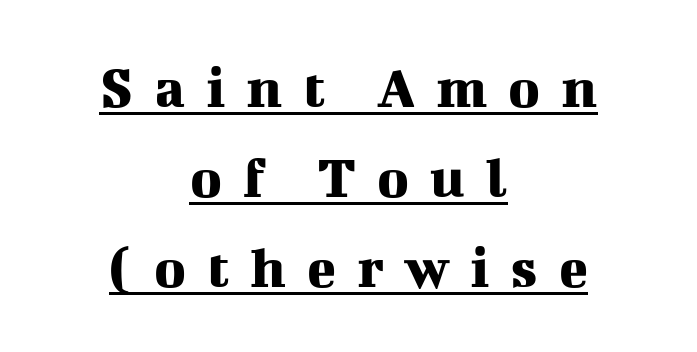
The face used here appears with an underline applied. The face used here is seriffed, in the tradition of book romans. Is this a fixed-width face? No — the glyphs have proportional, varying widths. Nope, not italic — everything's standing straight. Successive baselines arrive at the customary interval. The tracking jumps out immediately: characters are airy and widely separated.
